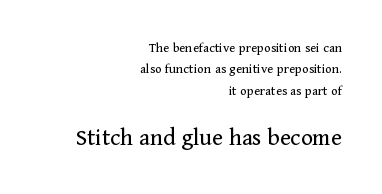
The image shows 25 px text type, upright; set right-aligned, normal line spacing (1.53x), normal letter spacing, not underlined; the second (bottom) block is 1.79x larger.
